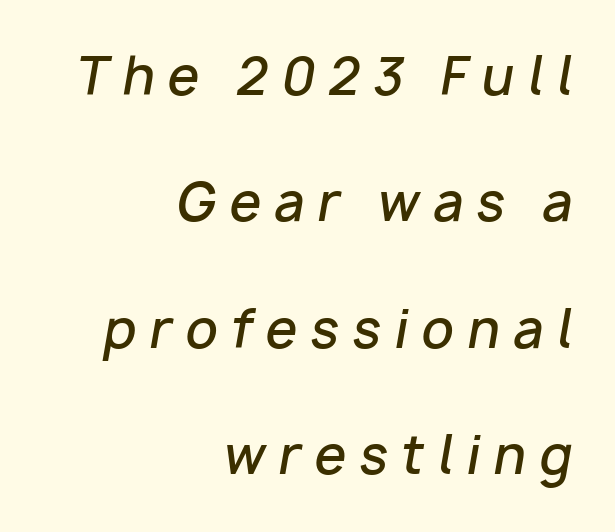
{"italic": "yes", "lean": "right", "slant_degrees": 10, "bold": "semi", "weight": "semibold", "width": "normal", "stroke_contrast": "low", "x_height": "medium", "monospaced": "no", "underline": "no", "align": "right", "line_spacing": "loose", "line_spacing_ratio": 2.48, "letter_spacing": "wide", "letter_spacing_em": 0.26, "glyph_px": 51}
